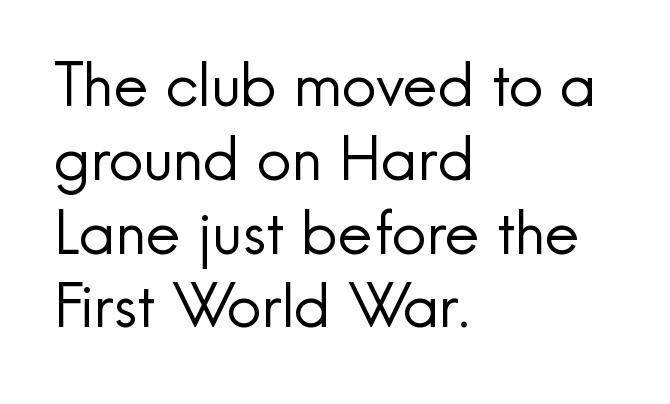
The image shows 61 px regular-weight sans-serif type, upright; set left-aligned, line spacing 1.21x, normal letter spacing, not underlined; a small x-height.
